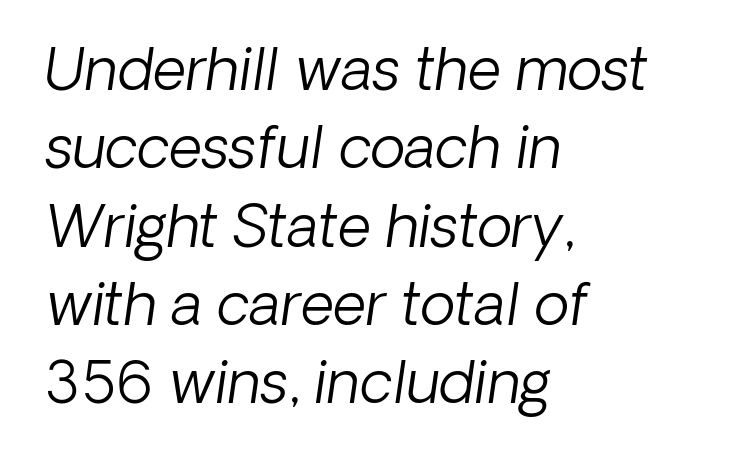
Q: Is the text bold? A: No.
Q: Is the text italic (slanted)? A: Yes, it leans right by about 8 degrees.
Q: Is the text underlined? A: No.
Q: How is the paragraph aligned? A: Left-aligned.
Q: Is the spacing between letters normal or unusually wide? A: Normal.
Q: Is the spacing between lines tight, normal or loose? A: Normal.
Q: Width (condensed, normal, or wide)? A: Normal.
Q: Stroke contrast? A: Low.
Q: x-height? A: Medium.
Q: Monospaced? A: No.
